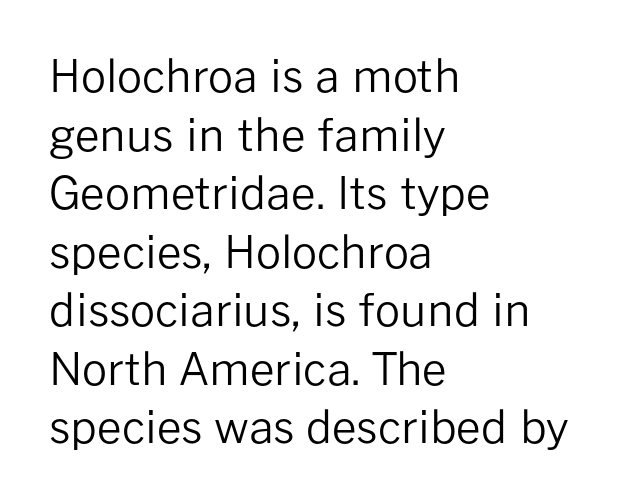
{"serif": "no", "italic": "no", "bold": "no", "weight": "regular", "width": "normal", "stroke_contrast": "low", "x_height": "medium", "monospaced": "no", "underline": "no", "align": "left", "line_spacing": "normal", "line_spacing_ratio": 1.33, "letter_spacing": "normal", "letter_spacing_em": 0.0, "glyph_px": 44}
